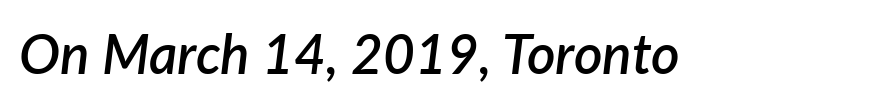
The rendering uses natural spacing where letterforms have individual widths. The rendering uses a semibold face; strokes are thickened but not to full bold. Underlining? Definitely not there. Look at the tracking — it's just the regular setting, nothing added.
